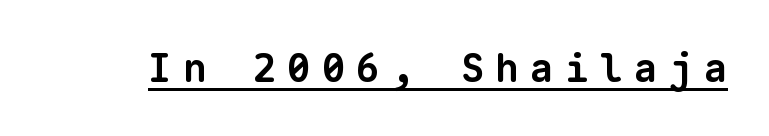
The image shows 39 px bold sans-serif type, monospaced; set unusually wide letter spacing (+0.29 em), underlined; low stroke contrast and a medium x-height.
